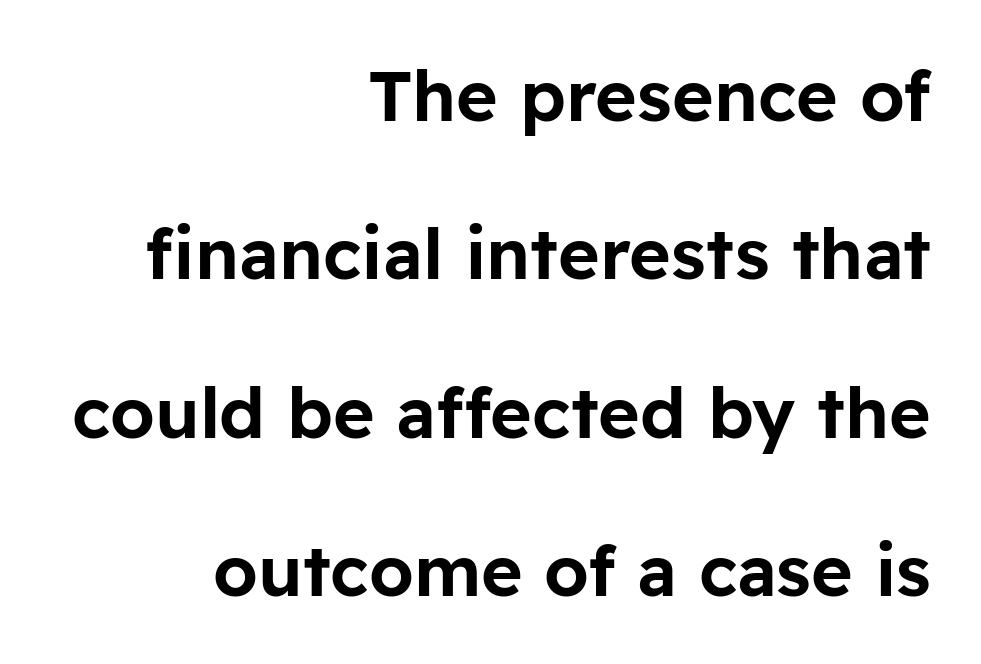
Q: Is the text italic (slanted)? A: No, it is upright.
Q: Is the typeface a serif or a sans-serif typeface? A: Sans-serif.
Q: Is the text underlined? A: No.
Q: How is the paragraph aligned? A: Right-aligned.
Q: Is the spacing between letters normal or unusually wide? A: Normal.
Q: Is the spacing between lines tight, normal or loose? A: Loose.
Q: Width (condensed, normal, or wide)? A: Normal.
Q: Stroke contrast? A: Low.
Q: x-height? A: Medium.
Q: Monospaced? A: No.
